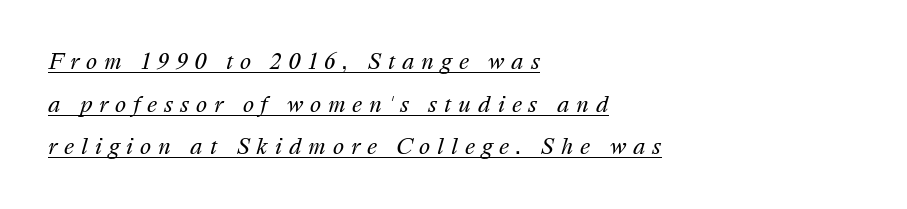
Casual observation: everything's shoved over to the left. Quick note: italic. These characters rest on top of a visible drawn line. The tracking jumps out immediately: characters are airy and widely separated. The line-height multiplier appears high, well above default.
